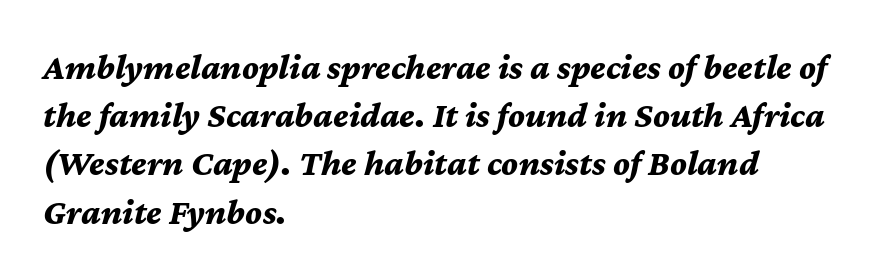
The image shows 36 px bold type, italic (leaning right); set left-aligned, normal line spacing (1.34x), normal letter spacing, not underlined; medium stroke contrast and a medium x-height.
